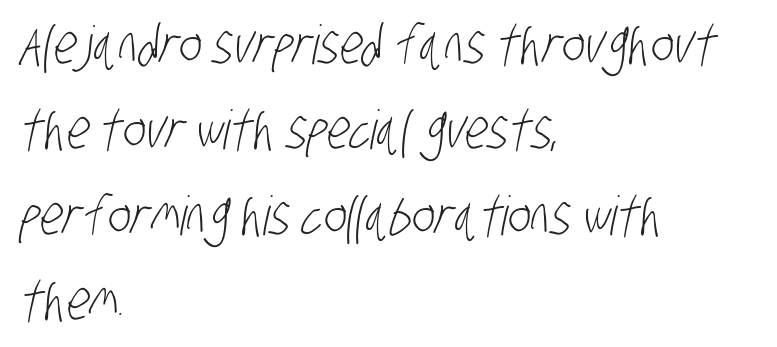
The image shows 54 px light, condensed sans-serif type; set left-aligned, normal line spacing (1.58x), normal letter spacing, not underlined; low stroke contrast and a large x-height.
